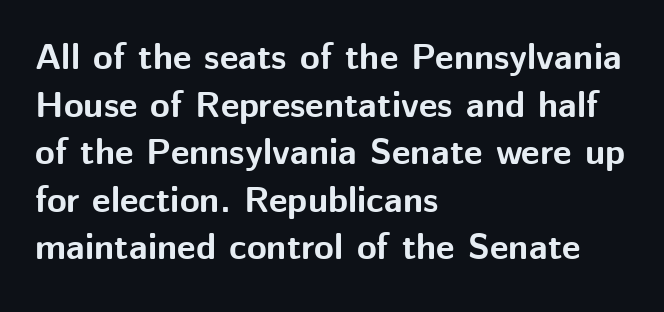
Varying glyph widths throughout — classic text-font behaviour. Normally led — the rows are evenly, conventionally spaced. Strong, thick strokes mark this as bold type. Does the lettering tilt? It doesn't — this is upright. The compositor pushed each line to the left boundary.
